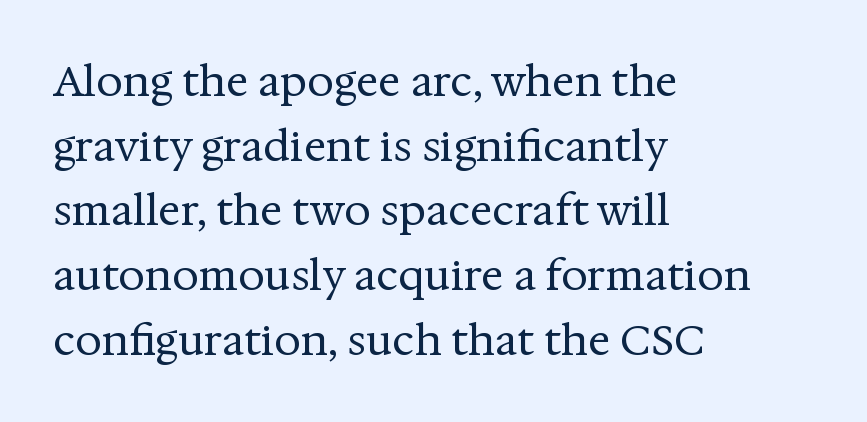
The image shows 42 px regular-weight serif type, upright; set left-aligned, normal line spacing (1.54x), normal letter spacing, not underlined; medium stroke contrast and a medium x-height.
